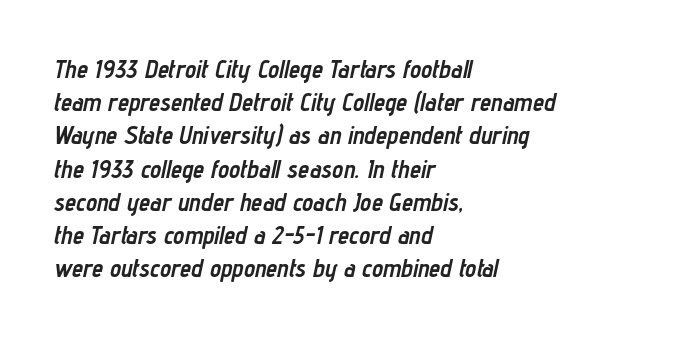
Q: Is the text bold? A: Yes.
Q: Is the text italic (slanted)? A: Yes, it leans right by about 12 degrees.
Q: Is the text underlined? A: No.
Q: How is the paragraph aligned? A: Left-aligned.
Q: Is the spacing between letters normal or unusually wide? A: Normal.
Q: Is the spacing between lines tight, normal or loose? A: Normal.
